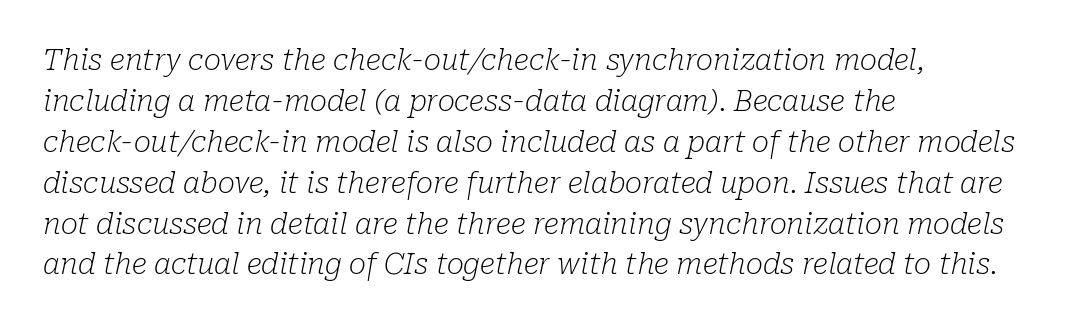
The image shows 29 px light serif type, italic (leaning right); set left-aligned, normal line spacing (1.41x), normal letter spacing, not underlined; low stroke contrast and a medium x-height.
